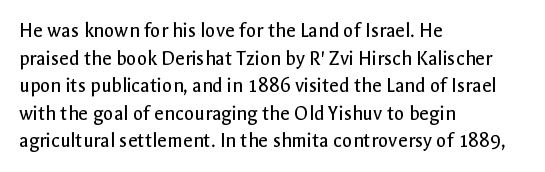
The image shows 21 px text type, upright; set left-aligned, normal line spacing (1.31x), normal letter spacing, not underlined.
